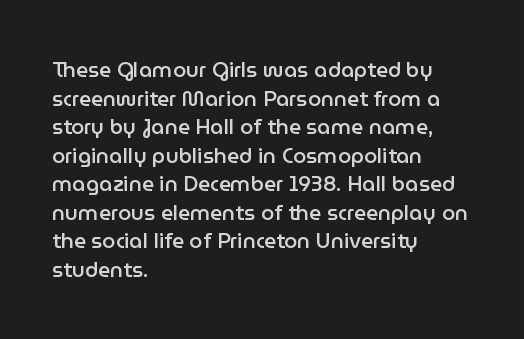
{"italic": "no", "bold": "semi", "underline": "no", "align": "left", "line_spacing": "normal", "line_spacing_ratio": 1.36, "letter_spacing": "normal", "letter_spacing_em": 0.0, "glyph_px": 21}
